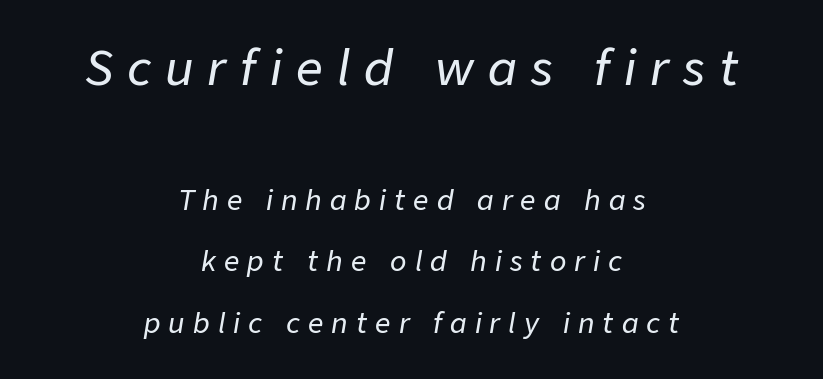
Q: Is the text italic (slanted)? A: Yes, it leans right by about 9 degrees.
Q: Is the text underlined? A: No.
Q: How is the paragraph aligned? A: Centered.
Q: Is the spacing between letters normal or unusually wide? A: Unusually wide.
Q: Is the spacing between lines tight, normal or loose? A: Loose.
Q: Which block of text is set in a larger size, the first (top) or the second (bottom)? A: The first (top) one.
Q: Width (condensed, normal, or wide)? A: Normal.
Q: Stroke contrast? A: Low.
Q: x-height? A: Medium.
Q: Monospaced? A: No.
